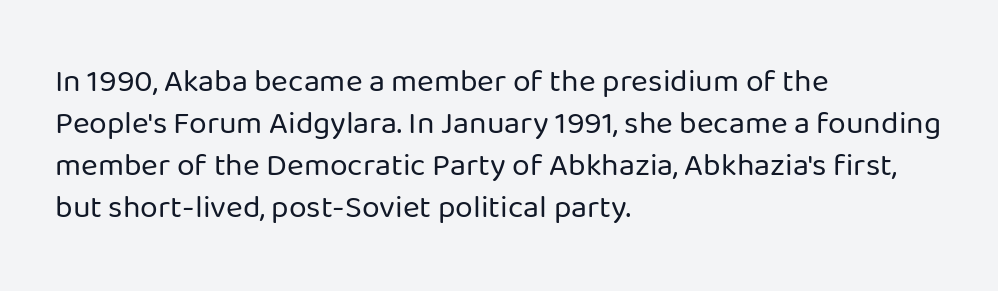
The image shows 32 px regular-weight sans-serif type, upright; set left-aligned, normal line spacing (1.31x), normal letter spacing, not underlined; low stroke contrast and a medium x-height.
